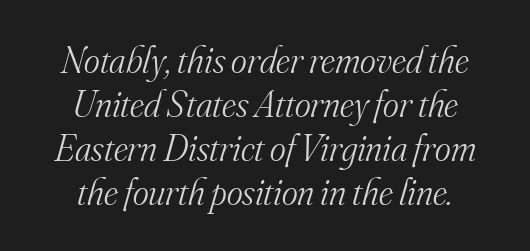
{"serif": "yes", "italic": "yes", "lean": "right", "slant_degrees": 16, "bold": "no", "weight": "light", "width": "normal", "stroke_contrast": "medium", "x_height": "small", "monospaced": "no", "underline": "no", "align": "center", "line_spacing_ratio": 1.16, "letter_spacing": "normal", "letter_spacing_em": 0.0, "glyph_px": 38}
